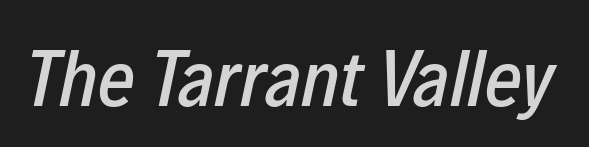
{"italic": "yes", "lean": "right", "slant_degrees": 12, "width": "condensed", "stroke_contrast": "low", "x_height": "medium", "monospaced": "no", "underline": "no", "letter_spacing": "normal", "letter_spacing_em": 0.0, "glyph_px": 80}
